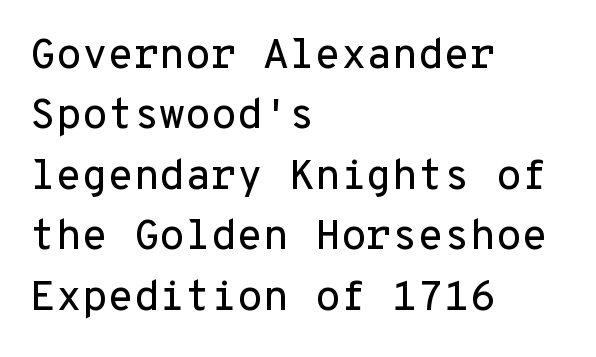
Q: Is the text italic (slanted)? A: No, it is upright.
Q: Is the typeface a serif or a sans-serif typeface? A: Sans-serif.
Q: Is the text underlined? A: No.
Q: How is the paragraph aligned? A: Left-aligned.
Q: Is the spacing between letters normal or unusually wide? A: Normal.
Q: Is the spacing between lines tight, normal or loose? A: Normal.
Q: Width (condensed, normal, or wide)? A: Normal.
Q: Stroke contrast? A: Low.
Q: x-height? A: Medium.
Q: Monospaced? A: Yes.
